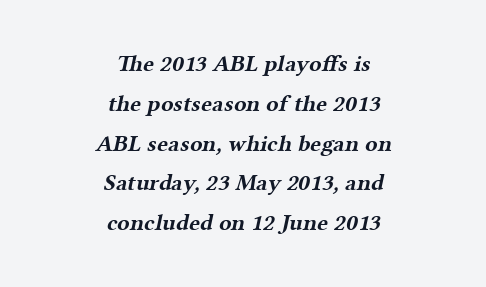
Q: Is the text bold? A: Yes.
Q: Is the text underlined? A: No.
Q: How is the paragraph aligned? A: Centered.
Q: Is the spacing between letters normal or unusually wide? A: Normal.
